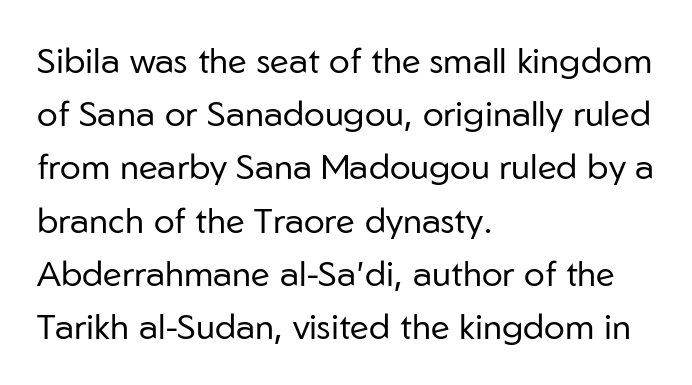
{"serif": "no", "italic": "no", "bold": "no", "weight": "regular", "width": "normal", "stroke_contrast": "low", "x_height": "medium", "monospaced": "no", "underline": "no", "align": "left", "line_spacing": "normal", "line_spacing_ratio": 1.52, "letter_spacing": "normal", "letter_spacing_em": 0.0, "glyph_px": 35}
